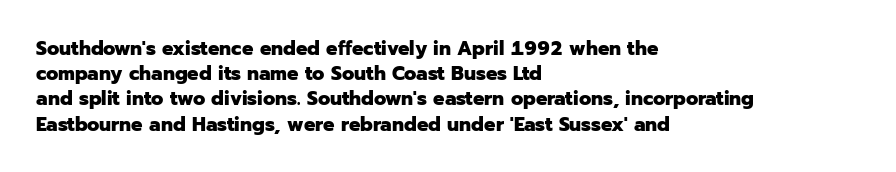
The space directly below the letters is spotless. This rendering uses left alignment, leaving the right contour irregular. The typography opts for an upright posture over an oblique one. Each word holds together tightly as a unit, with standard inter-letter gaps. Pretty heavy lettering here — definitely bold.
